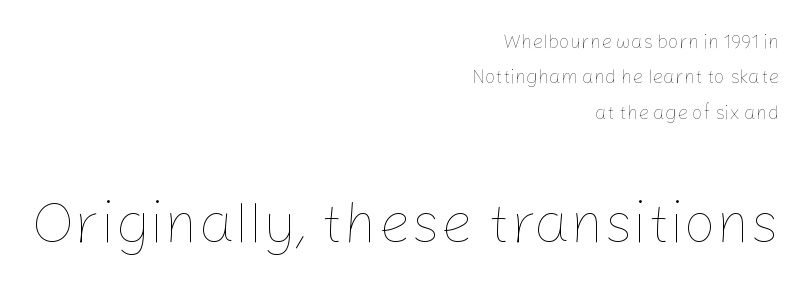
The image shows 58 px thin type, upright; set right-aligned, line spacing 1.86x, normal letter spacing, not underlined; the second (bottom) block is 3.05x larger; low stroke contrast and a medium x-height.
